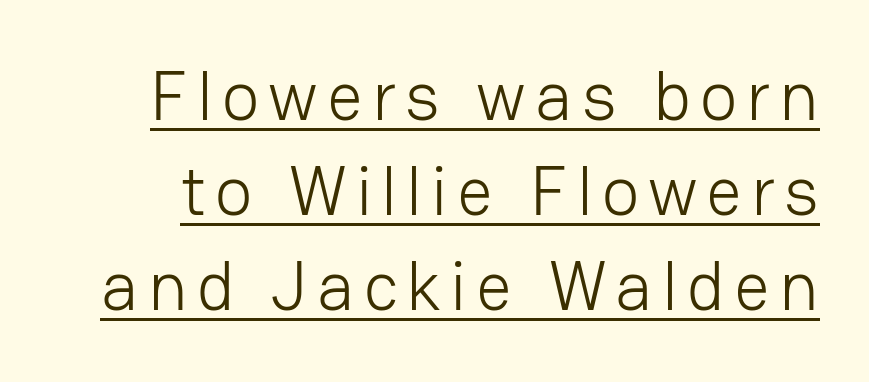
Q: Is the text bold? A: No.
Q: Is the text italic (slanted)? A: No, it is upright.
Q: Is the typeface a serif or a sans-serif typeface? A: Sans-serif.
Q: Is the text underlined? A: Yes.
Q: Is the spacing between lines tight, normal or loose? A: Normal.
Q: Width (condensed, normal, or wide)? A: Normal.
Q: Stroke contrast? A: Low.
Q: x-height? A: Medium.
Q: Monospaced? A: No.
